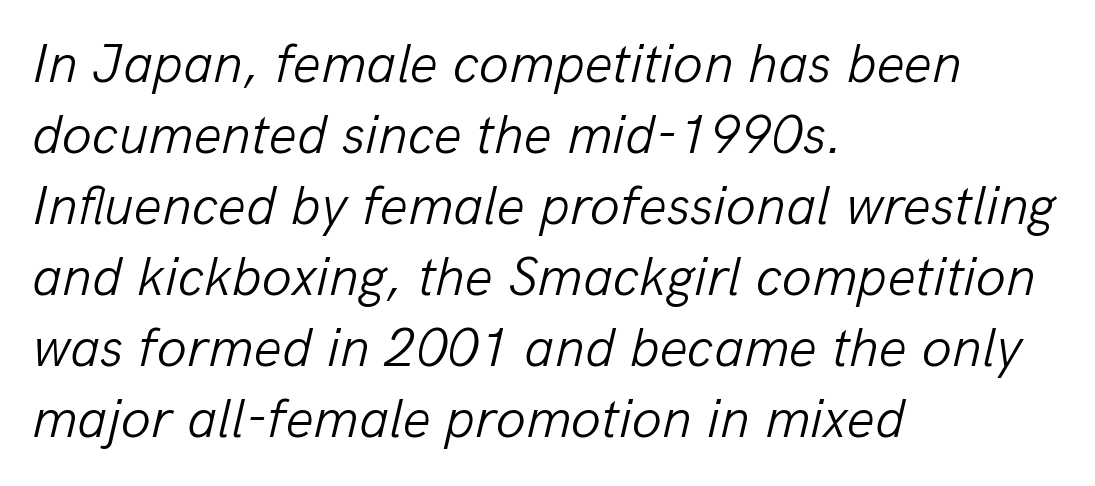
Bold? No — there's no thickening of the strokes. Has an underline been added? It has not. The glyphs look as if they've been sheared to an angle. Students, observe: this is what conventionally led text looks like.
